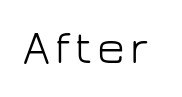
{"serif": "no", "italic": "no", "bold": "no", "weight": "light", "width": "normal", "stroke_contrast": "low", "x_height": "medium", "monospaced": "no", "underline": "no", "glyph_px": 48}
